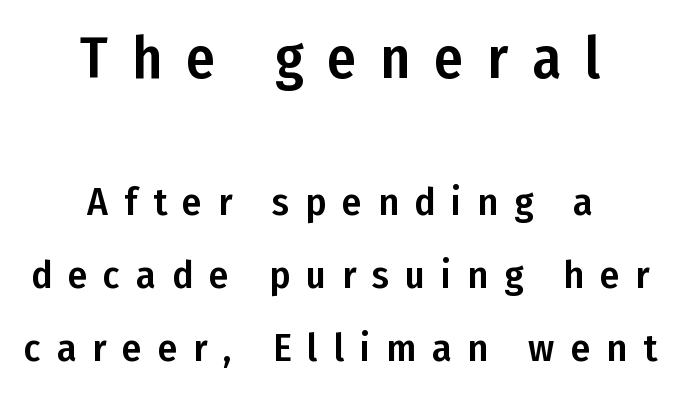
Q: Is the text italic (slanted)? A: No, it is upright.
Q: Is the typeface a serif or a sans-serif typeface? A: Sans-serif.
Q: Is the text underlined? A: No.
Q: How is the paragraph aligned? A: Centered.
Q: Is the spacing between letters normal or unusually wide? A: Unusually wide.
Q: Which block of text is set in a larger size, the first (top) or the second (bottom)? A: The first (top) one.
Q: Width (condensed, normal, or wide)? A: Condensed.
Q: Stroke contrast? A: Low.
Q: x-height? A: Medium.
Q: Monospaced? A: No.
